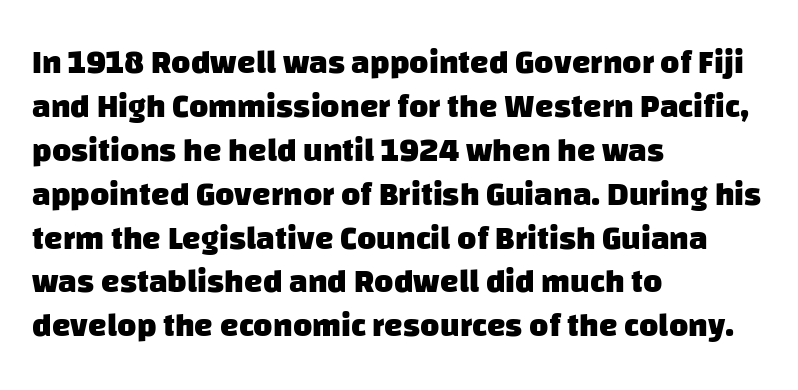
Q: Is the text bold? A: Yes.
Q: Is the typeface a serif or a sans-serif typeface? A: Sans-serif.
Q: Is the text underlined? A: No.
Q: How is the paragraph aligned? A: Left-aligned.
Q: Is the spacing between letters normal or unusually wide? A: Normal.
Q: Is the spacing between lines tight, normal or loose? A: Normal.
Q: Width (condensed, normal, or wide)? A: Normal.
Q: Stroke contrast? A: Low.
Q: x-height? A: Large.
Q: Monospaced? A: No.
